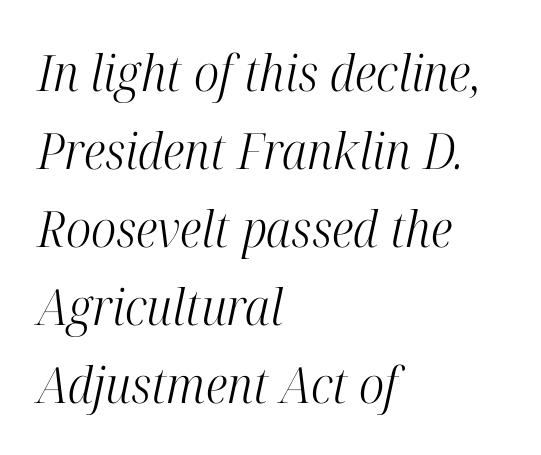
Think of a printed novel: that variable character pitch is what you see here. The zone under the glyphs is completely vacant. How are the letters spaced? Ordinarily, with no added tracking. Evenly set lines give the paragraph a standard silhouette.
